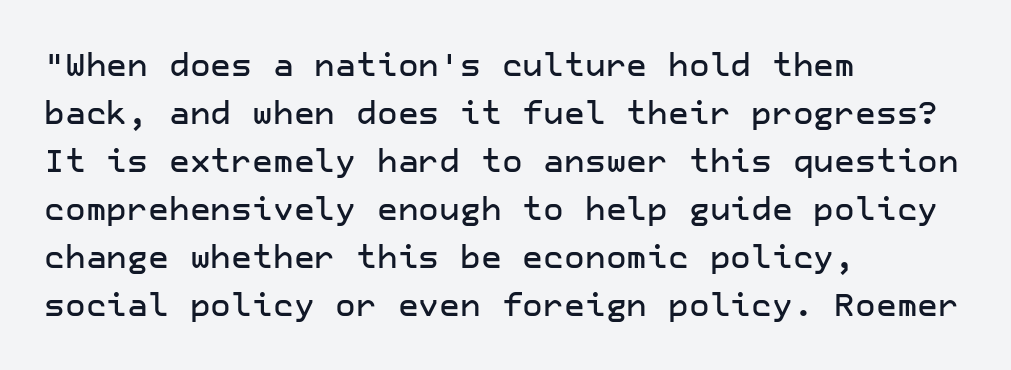
The image shows 32 px sans-serif type, upright; set left-aligned, normal line spacing (1.5x), normal letter spacing, not underlined; low stroke contrast and a medium x-height.
